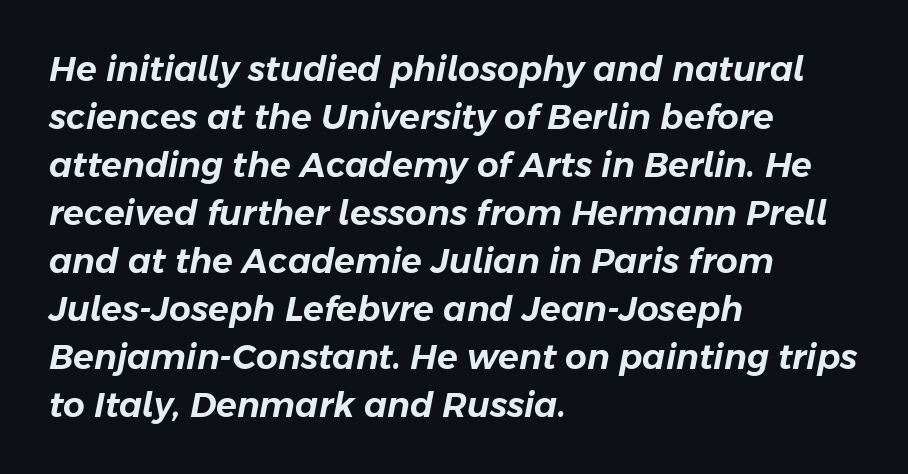
Q: Is the text italic (slanted)? A: Yes, it leans right by about 11 degrees.
Q: Is the text underlined? A: No.
Q: How is the paragraph aligned? A: Left-aligned.
Q: Is the spacing between letters normal or unusually wide? A: Normal.
Q: Is the spacing between lines tight, normal or loose? A: Normal.
Q: Width (condensed, normal, or wide)? A: Normal.
Q: Stroke contrast? A: Low.
Q: x-height? A: Medium.
Q: Monospaced? A: No.
